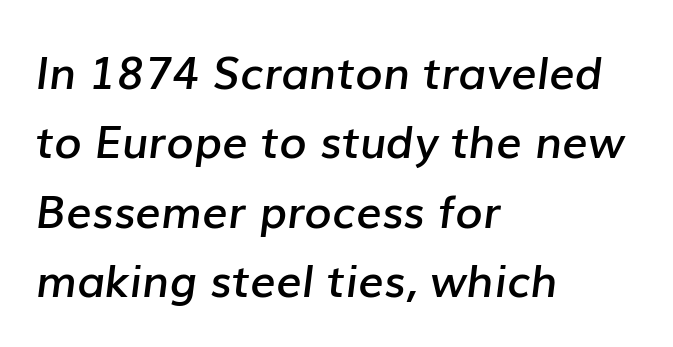
{"italic": "yes", "lean": "right", "slant_degrees": 7, "bold": "semi", "weight": "semibold", "width": "normal", "stroke_contrast": "low", "x_height": "medium", "monospaced": "no", "underline": "no", "align": "left", "line_spacing": "normal", "line_spacing_ratio": 1.54, "letter_spacing": "normal", "letter_spacing_em": 0.0, "glyph_px": 45}
